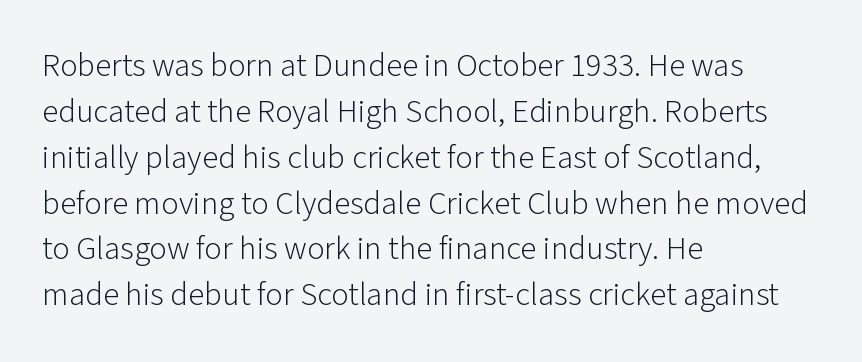
Here the glyphs are tracked normally, forming tight word shapes. The strip under each line holds only bare page. In terms of leading, this rendering sits right in the middle. Bold? No — there's no thickening of the strokes. Caption: multi-line text, flush left, ragged right. In terms of letterform style, serifs are entirely absent.
